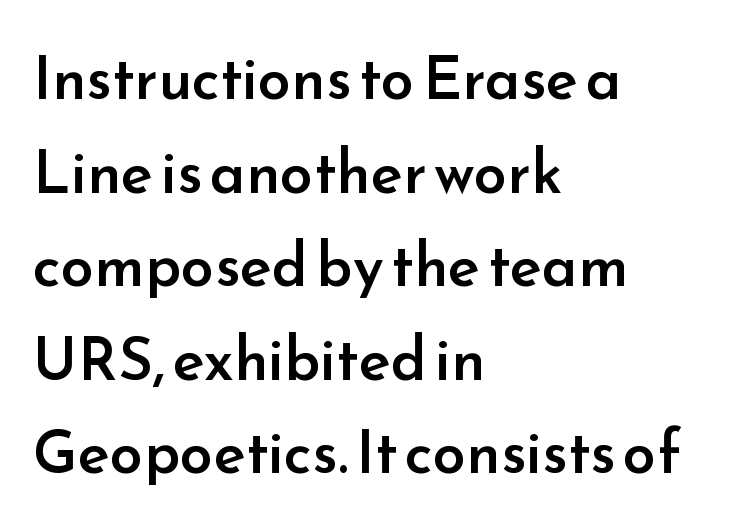
Q: Is the text bold? A: Semi-bold.
Q: Is the text italic (slanted)? A: No, it is upright.
Q: Is the typeface a serif or a sans-serif typeface? A: Sans-serif.
Q: Is the text underlined? A: No.
Q: How is the paragraph aligned? A: Left-aligned.
Q: Is the spacing between letters normal or unusually wide? A: Normal.
Q: Is the spacing between lines tight, normal or loose? A: Normal.
Q: Width (condensed, normal, or wide)? A: Normal.
Q: Stroke contrast? A: Low.
Q: x-height? A: Small.
Q: Monospaced? A: No.
